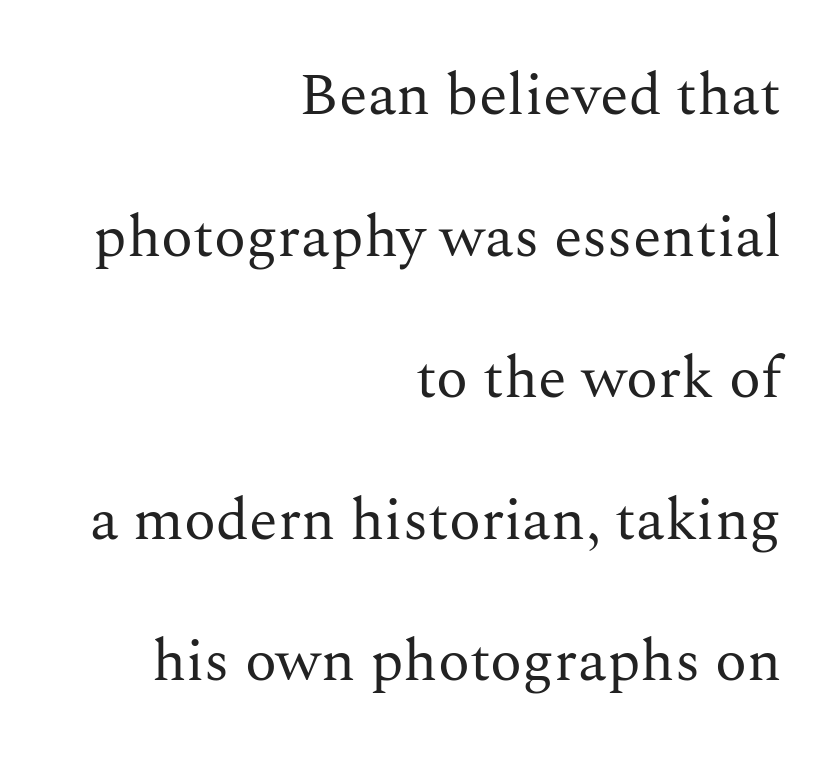
The image shows 59 px regular-weight serif type, upright; set right-aligned, loose line spacing (2.4x), normal letter spacing, not underlined; medium stroke contrast and a medium x-height.
